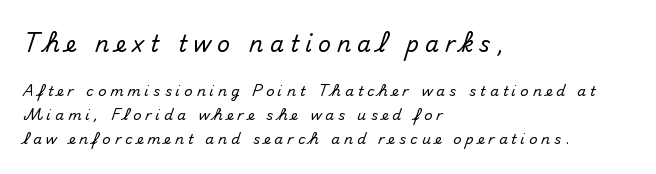
The image shows 22 px text type; set left-aligned, line spacing 1.71x, unusually wide letter spacing (+0.29 em), not underlined; the first (top) block is 1.57x larger.
